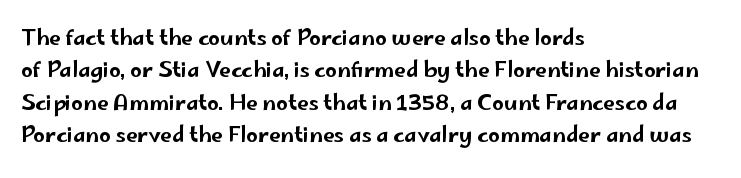
Glyph-to-glyph distance matches everyday printed text. Upright lettering throughout. Notice how descenders clear the ascenders below comfortably — that's standard leading. The strip under each line holds only bare page. Layout note: lines flush left.
